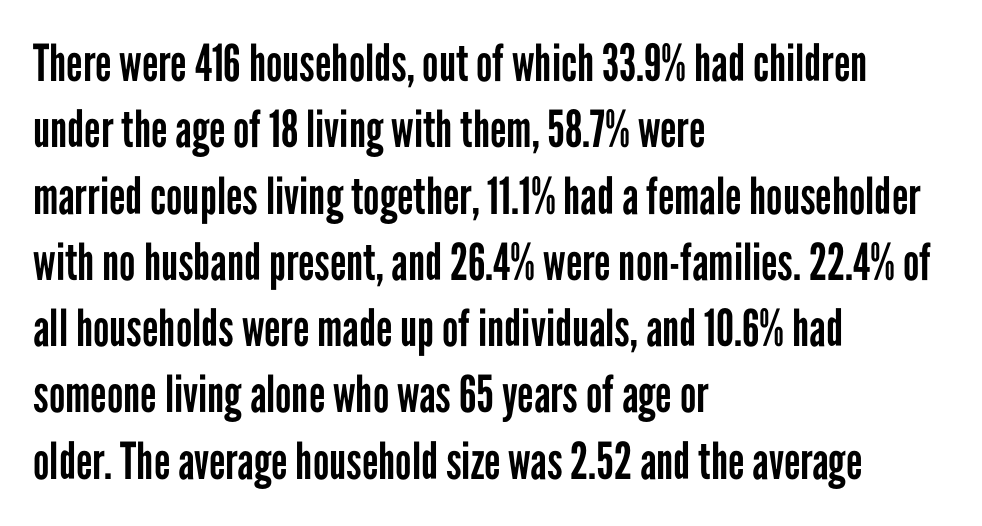
The image shows 51 px regular-weight, condensed sans-serif type, upright; set left-aligned, normal line spacing (1.3x), normal letter spacing, not underlined; low stroke contrast and a medium x-height.
